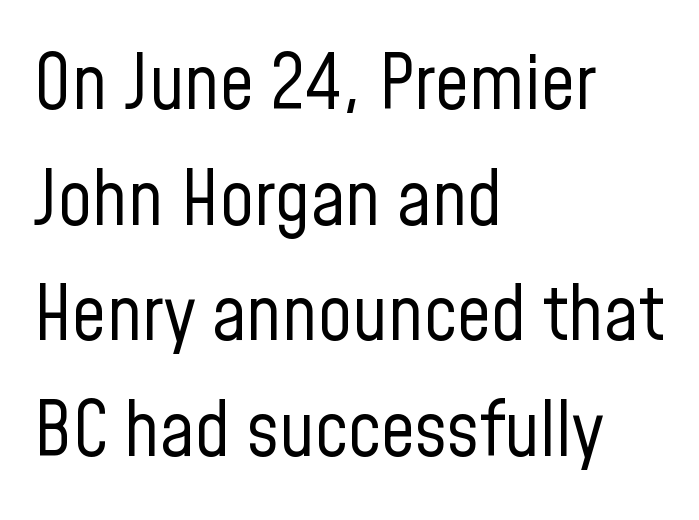
Q: Is the text bold? A: No.
Q: Is the text italic (slanted)? A: No, it is upright.
Q: Is the typeface a serif or a sans-serif typeface? A: Sans-serif.
Q: Is the text underlined? A: No.
Q: How is the paragraph aligned? A: Left-aligned.
Q: Is the spacing between letters normal or unusually wide? A: Normal.
Q: Is the spacing between lines tight, normal or loose? A: Normal.
Q: Width (condensed, normal, or wide)? A: Condensed.
Q: Stroke contrast? A: Low.
Q: x-height? A: Medium.
Q: Monospaced? A: No.
